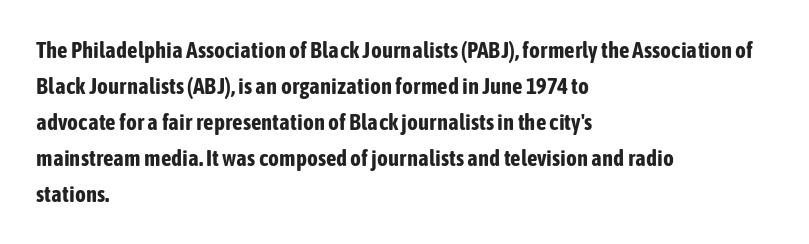
{"italic": "no", "bold": "yes", "underline": "no", "align": "left", "line_spacing": "normal", "line_spacing_ratio": 1.57, "letter_spacing": "normal", "letter_spacing_em": 0.0, "glyph_px": 23}
